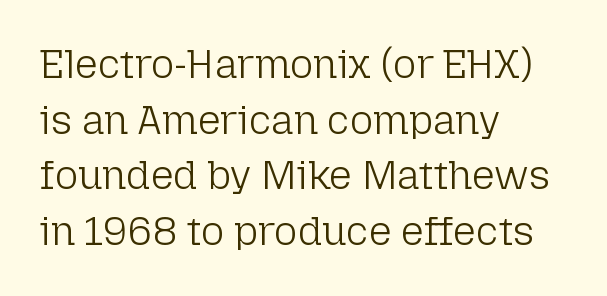
The image shows 40 px light sans-serif type, upright; set left-aligned, normal line spacing (1.39x), normal letter spacing, not underlined; low stroke contrast and a medium x-height.
